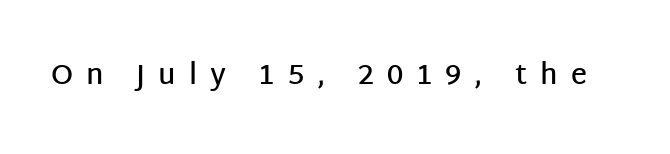
Q: Is the text bold? A: Semi-bold.
Q: Is the text italic (slanted)? A: No, it is upright.
Q: Is the typeface a serif or a sans-serif typeface? A: Sans-serif.
Q: Is the text underlined? A: No.
Q: Is the spacing between letters normal or unusually wide? A: Unusually wide.
Q: Width (condensed, normal, or wide)? A: Normal.
Q: Stroke contrast? A: Low.
Q: x-height? A: Large.
Q: Monospaced? A: No.
